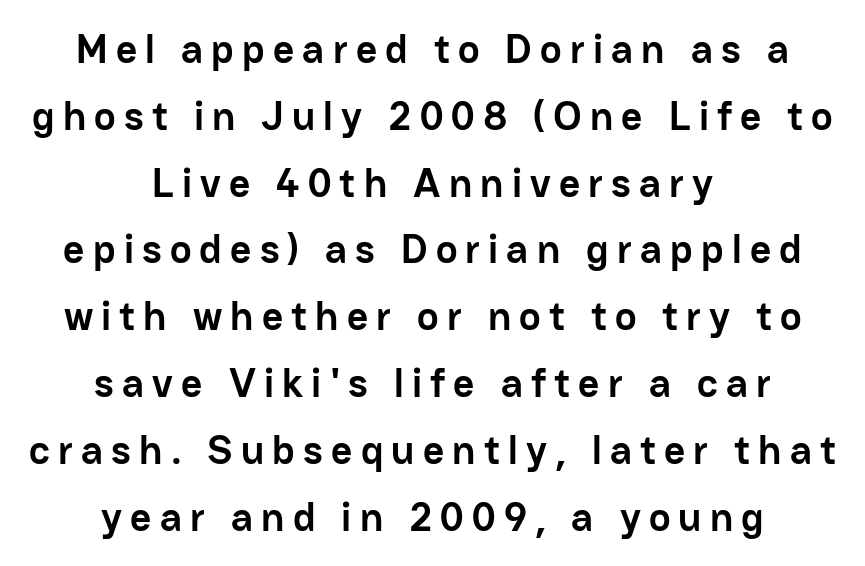
Q: Is the text bold? A: Yes.
Q: Is the text italic (slanted)? A: No, it is upright.
Q: Is the typeface a serif or a sans-serif typeface? A: Sans-serif.
Q: Is the text underlined? A: No.
Q: How is the paragraph aligned? A: Centered.
Q: Is the spacing between letters normal or unusually wide? A: Unusually wide.
Q: Is the spacing between lines tight, normal or loose? A: Normal.
Q: Width (condensed, normal, or wide)? A: Normal.
Q: Stroke contrast? A: Low.
Q: x-height? A: Medium.
Q: Monospaced? A: No.
